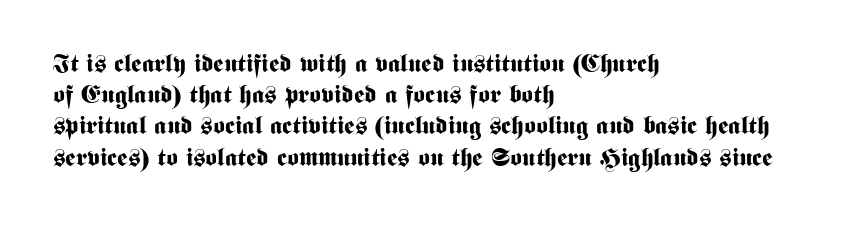
Q: Is the text bold? A: Yes.
Q: Is the text italic (slanted)? A: No, it is upright.
Q: Is the text underlined? A: No.
Q: How is the paragraph aligned? A: Left-aligned.
Q: Is the spacing between letters normal or unusually wide? A: Normal.
Q: Is the spacing between lines tight, normal or loose? A: Normal.
